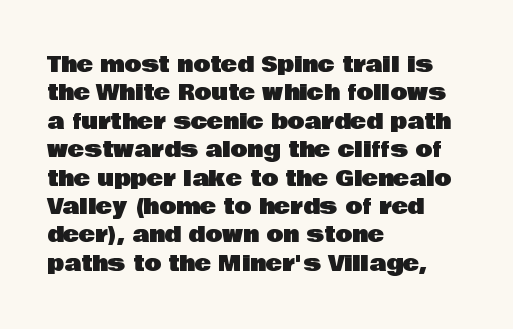
The image shows 22 px text type, upright; set left-aligned, normal line spacing (1.29x), normal letter spacing, not underlined.
